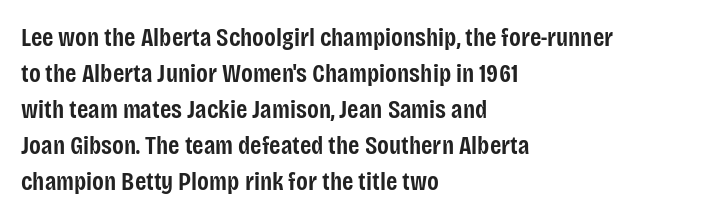
The image shows 26 px text type, upright; set left-aligned, normal line spacing (1.38x), normal letter spacing, not underlined.
